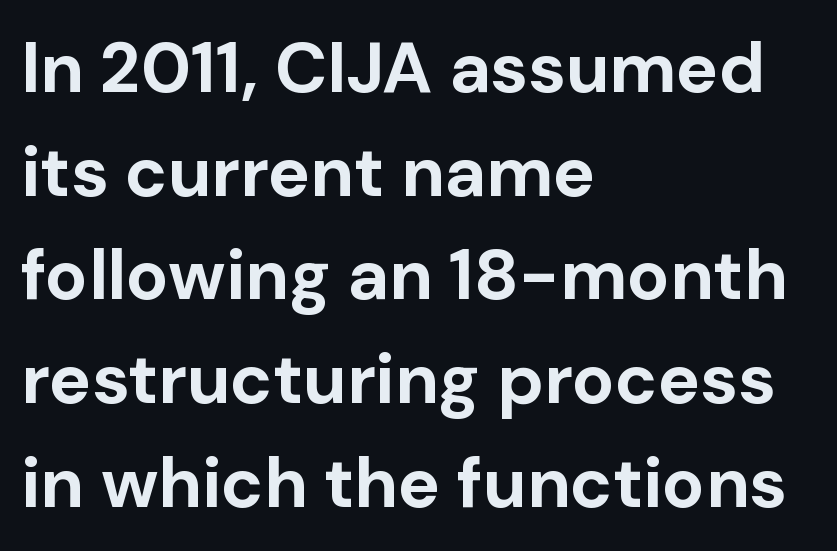
{"serif": "no", "italic": "no", "bold": "yes", "weight": "bold", "width": "normal", "stroke_contrast": "low", "x_height": "medium", "monospaced": "no", "underline": "no", "align": "left", "line_spacing": "normal", "line_spacing_ratio": 1.46, "letter_spacing": "normal", "letter_spacing_em": 0.0, "glyph_px": 71}
